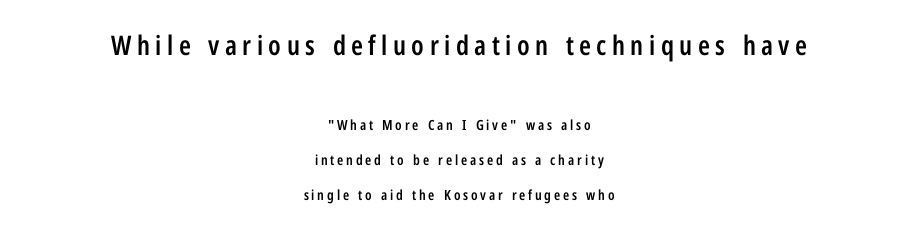
These lines have a slow, spaced-out rhythm from letter to letter. Stroke thickness is moderately raised; the sample reads as semibold. Caption: multi-line text, centered on the measure. The emphasis by scale lands on block number one, above.
